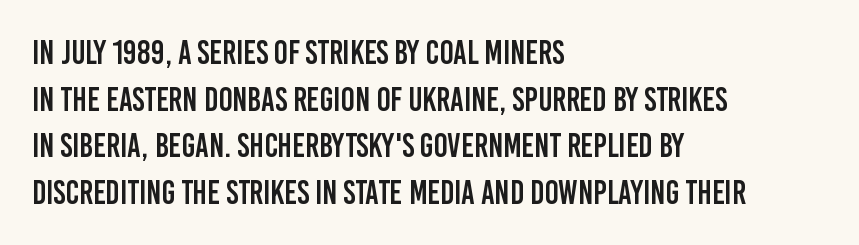
This is roman type, the default non-slanted kind. Type without underlining. The leading is moderate, giving the passage an even texture. Compared with a centered layout, this one pins lines to the left instead.
